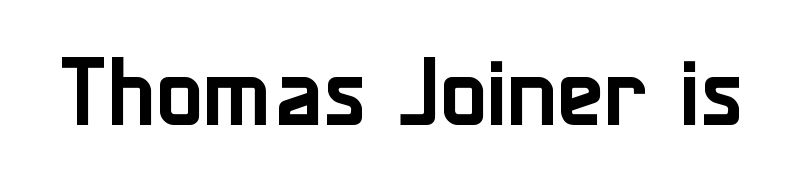
{"serif": "no", "italic": "no", "width": "normal", "stroke_contrast": "low", "x_height": "medium", "monospaced": "no", "underline": "no", "letter_spacing": "normal", "letter_spacing_em": 0.0, "glyph_px": 78}
